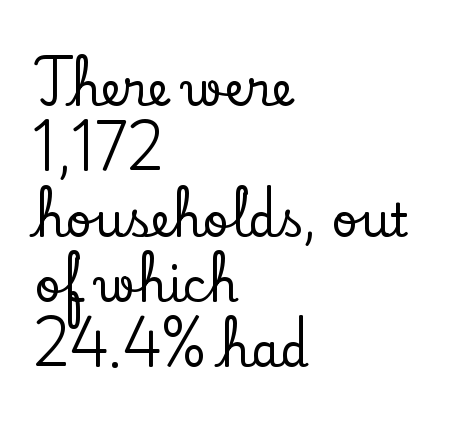
The image shows 46 px serif type, upright; set left-aligned, normal line spacing (1.42x), normal letter spacing, not underlined; low stroke contrast and a small x-height.
